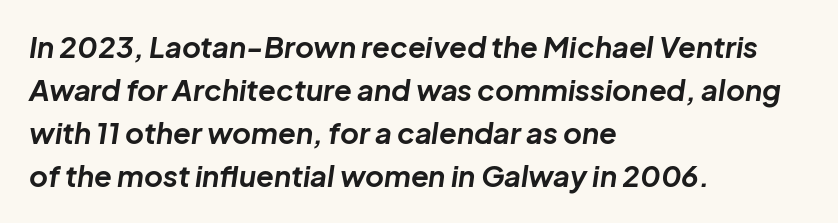
{"italic": "yes", "lean": "right", "slant_degrees": 8, "bold": "yes", "weight": "bold", "width": "normal", "stroke_contrast": "low", "x_height": "medium", "monospaced": "no", "underline": "no", "align": "left", "line_spacing": "normal", "line_spacing_ratio": 1.48, "letter_spacing": "normal", "letter_spacing_em": 0.0, "glyph_px": 29}
